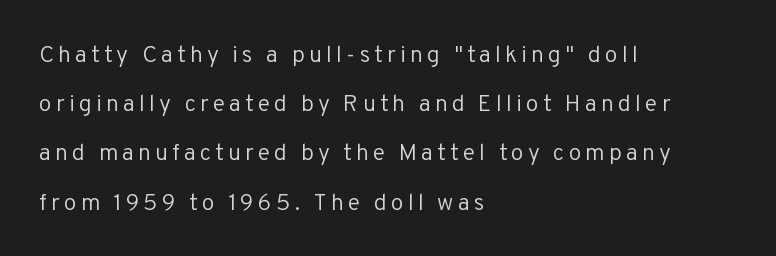
The image shows 23 px text type, upright; set left-aligned, loose line spacing (2.14x), not underlined.
